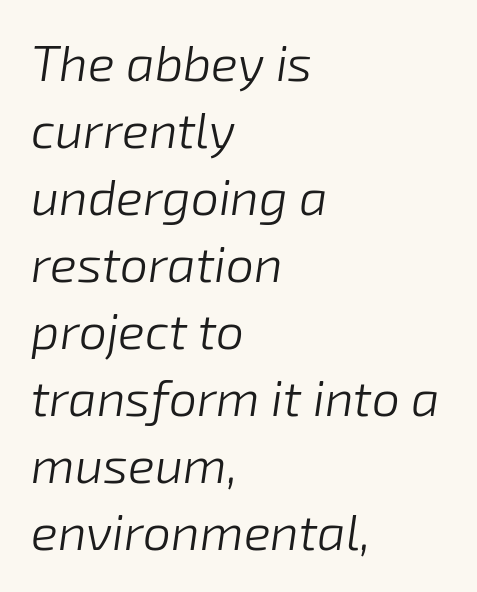
Q: Is the text bold? A: No.
Q: Is the text italic (slanted)? A: Yes, it leans right by about 8 degrees.
Q: Is the text underlined? A: No.
Q: How is the paragraph aligned? A: Left-aligned.
Q: Is the spacing between letters normal or unusually wide? A: Normal.
Q: Is the spacing between lines tight, normal or loose? A: Normal.
Q: Width (condensed, normal, or wide)? A: Normal.
Q: Stroke contrast? A: Low.
Q: x-height? A: Medium.
Q: Monospaced? A: No.
